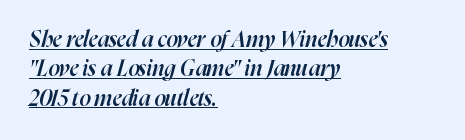
Words appear dense and cohesive because spacing is normal. An italicized treatment has been applied to the whole sample. Does the copy run flush right? No — it runs flush left. The line-height multiplier appears to be the usual default. On the weight axis this lands at semibold, roughly 600.
